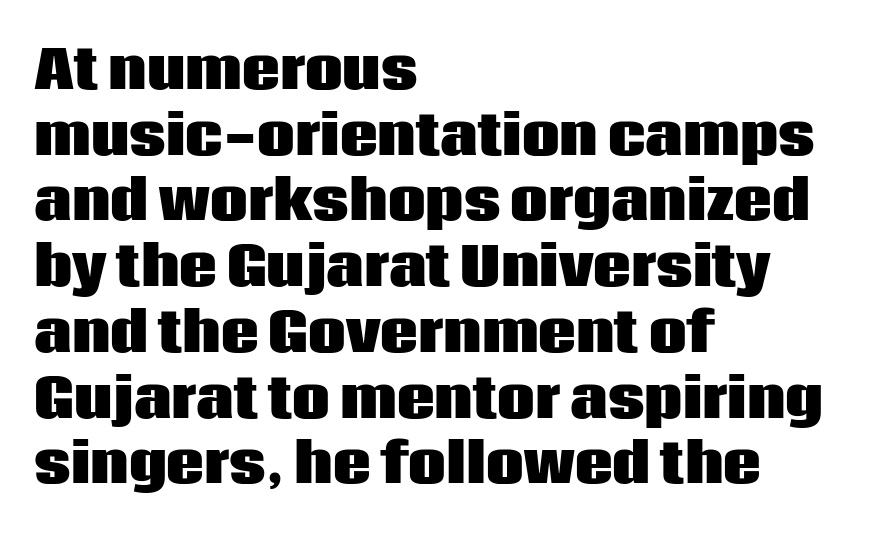
{"serif": "no", "italic": "no", "bold": "yes", "weight": "heavy", "width": "normal", "stroke_contrast": "low", "x_height": "large", "monospaced": "no", "underline": "no", "align": "left", "line_spacing_ratio": 1.24, "letter_spacing": "normal", "letter_spacing_em": 0.0, "glyph_px": 53}
